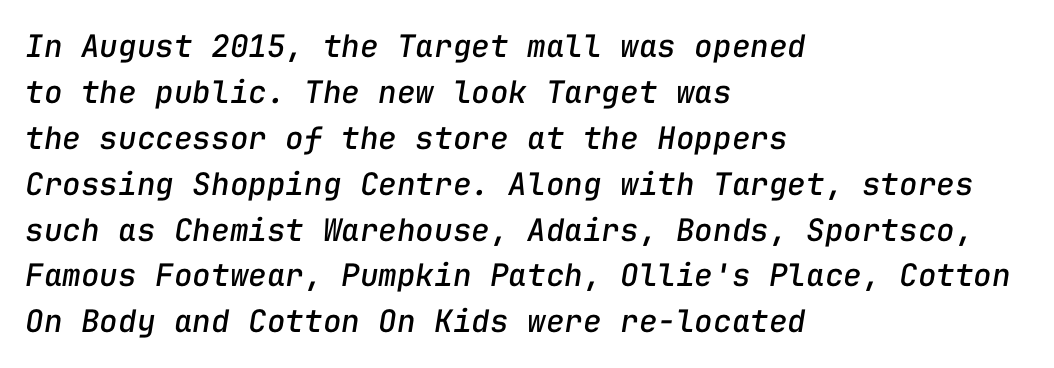
Underline: absent. It's the slanting kind of type. Every row of glyphs begins at an identical x-position on the left. Spacing verdict: monospaced, one width for all characters. Summary of vertical rhythm: regular, with standard interline spacing. Here the glyphs are tracked normally, forming tight word shapes.
